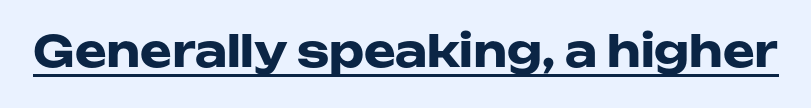
{"serif": "no", "italic": "no", "bold": "yes", "weight": "heavy", "width": "wide", "stroke_contrast": "low", "x_height": "medium", "monospaced": "no", "underline": "yes", "letter_spacing": "normal", "letter_spacing_em": 0.0, "glyph_px": 43}
